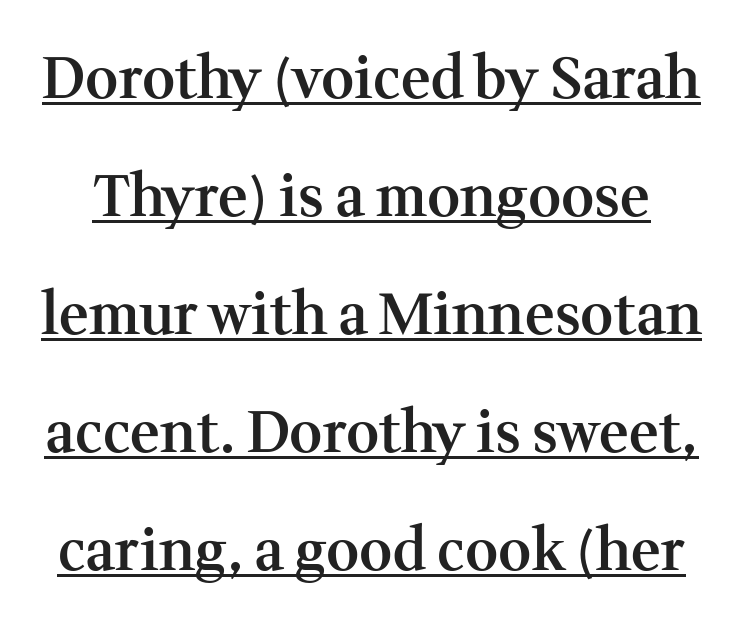
The image shows 57 px semibold serif type, upright; set loose line spacing (2.07x), normal letter spacing, underlined; medium stroke contrast and a medium x-height.
